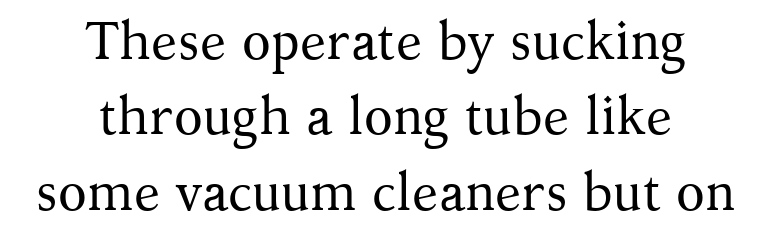
The image shows 53 px regular-weight serif type, upright; set centered, normal line spacing (1.42x), normal letter spacing, not underlined; medium stroke contrast and a medium x-height.
